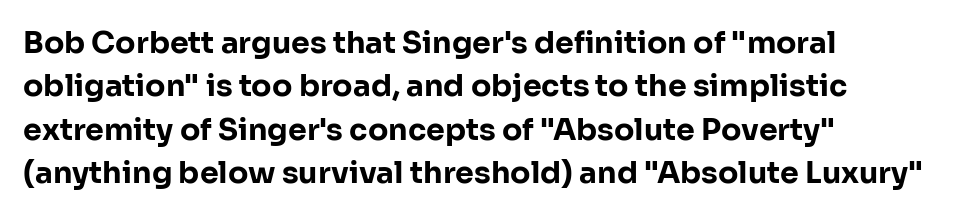
Q: Is the text bold? A: Yes.
Q: Is the text italic (slanted)? A: No, it is upright.
Q: Is the typeface a serif or a sans-serif typeface? A: Sans-serif.
Q: Is the text underlined? A: No.
Q: How is the paragraph aligned? A: Left-aligned.
Q: Is the spacing between letters normal or unusually wide? A: Normal.
Q: Is the spacing between lines tight, normal or loose? A: Normal.
Q: Width (condensed, normal, or wide)? A: Normal.
Q: Stroke contrast? A: Low.
Q: x-height? A: Medium.
Q: Monospaced? A: No.
